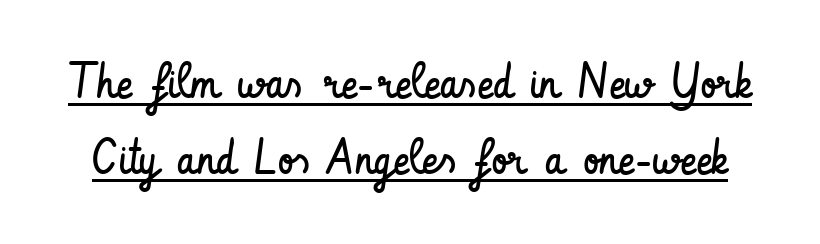
{"serif": "no", "italic": "no", "bold": "no", "weight": "regular", "width": "condensed", "stroke_contrast": "low", "x_height": "small", "monospaced": "no", "underline": "yes", "line_spacing": "normal", "line_spacing_ratio": 1.55, "letter_spacing": "normal", "letter_spacing_em": 0.0, "glyph_px": 49}
